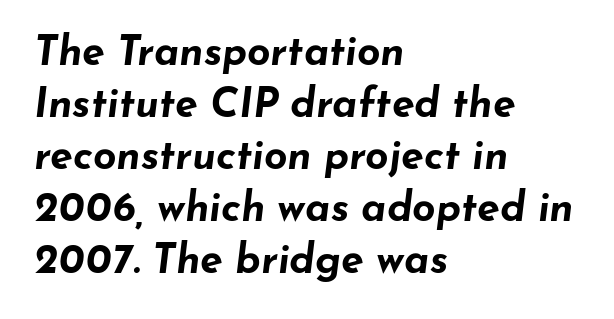
{"italic": "yes", "lean": "right", "slant_degrees": 7, "bold": "yes", "weight": "bold", "width": "wide", "stroke_contrast": "low", "x_height": "small", "monospaced": "no", "underline": "no", "align": "left", "line_spacing": "normal", "line_spacing_ratio": 1.27, "letter_spacing": "normal", "letter_spacing_em": 0.0, "glyph_px": 41}
